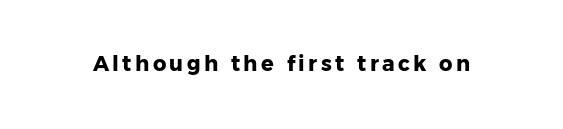
Pretty heavy lettering here — definitely bold. The passage shown is not underscored anywhere. Do the letters lean? They stand straight.
